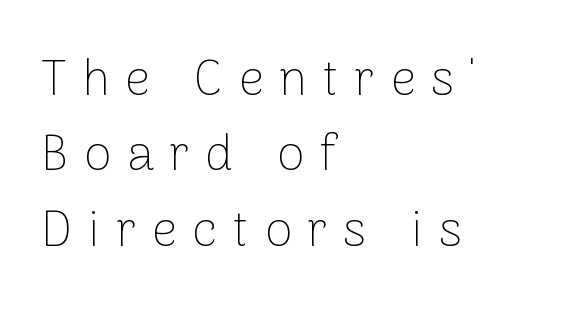
Notice how descenders clear the ascenders below comfortably — that's standard leading. Weight class: somewhere from thin through regular. Underline: absent. In CSS terms this would be text-align: left.
